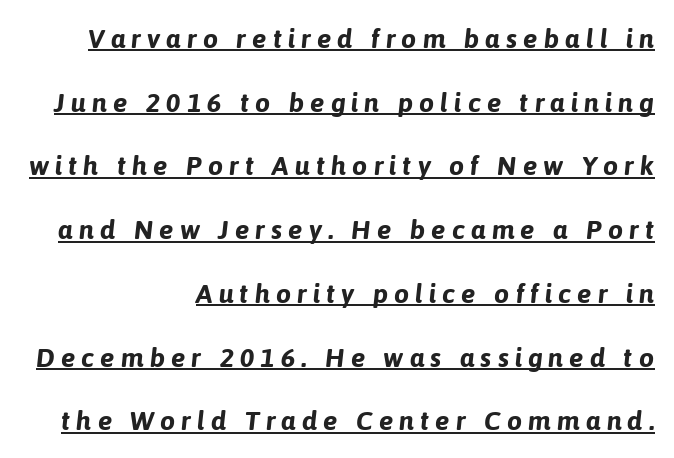
The glyphs are accompanied by a horizontal stroke just below them. Does the lettering tilt? It does — this is italic. Students, observe: this is what heavily led, spacious text looks like. Stroke thickness is high; the sample reads as a true bold. Between one letter and the next there's a generous, obvious gap. Compared with a flush-left layout, this one pins lines to the opposite, right side.
